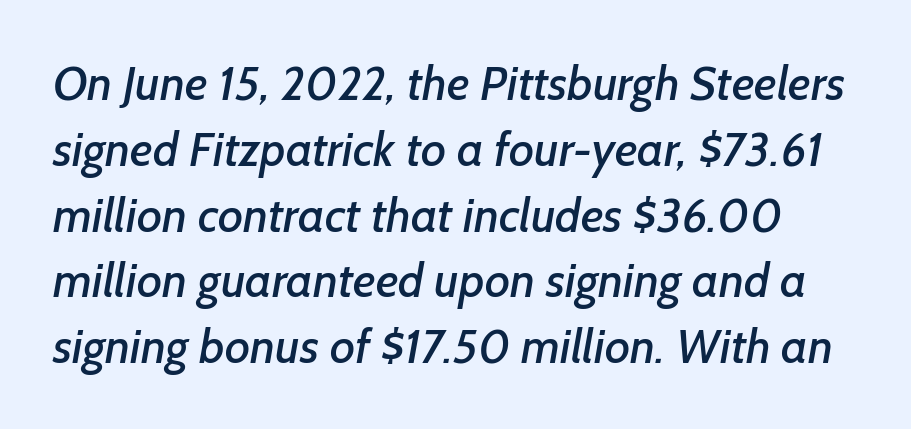
Q: Is the typeface a serif or a sans-serif typeface? A: Sans-serif.
Q: Is the text underlined? A: No.
Q: Is the spacing between letters normal or unusually wide? A: Normal.
Q: Is the spacing between lines tight, normal or loose? A: Normal.
Q: Width (condensed, normal, or wide)? A: Normal.
Q: Stroke contrast? A: Low.
Q: x-height? A: Medium.
Q: Monospaced? A: No.
